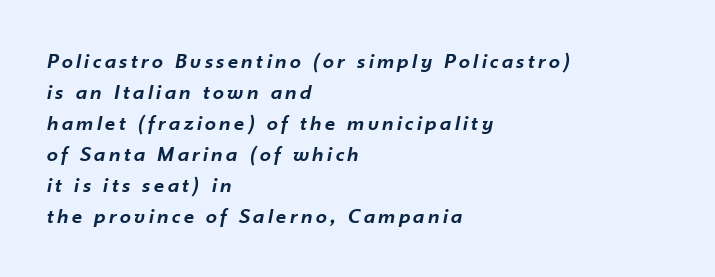
Underline: absent. The face used here is a semibold: visibly heavier than regular, lighter than bold. You can tell it's italic because the verticals aren't actually vertical. The leading is moderate, giving the passage an even texture.
